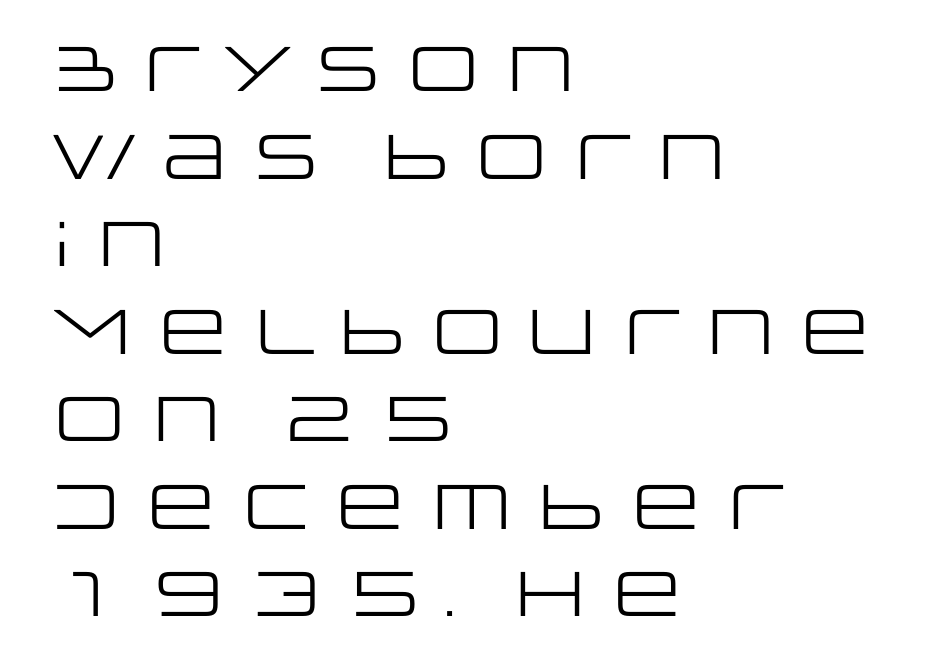
The font's upright variant was chosen for this text. The area under the type is left untouched. Here the designer chose a conventional face with non-uniform glyph widths. A classic flush-left, rag-right setting is used for this passage.
